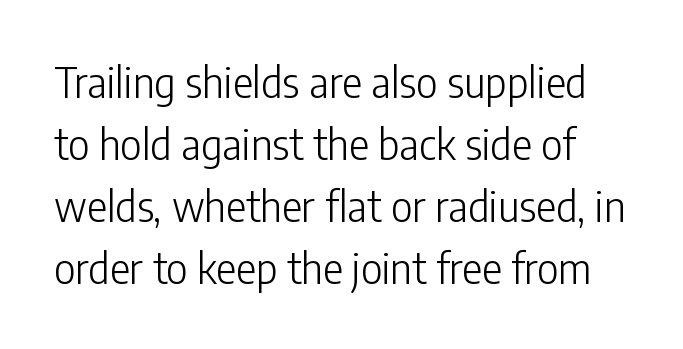
Every stem runs plumb, perpendicular to the baseline. No extra tracking has been applied to these lines. Leading matches the norm, producing a regular column. A typesetter would call this proportional, since set widths differ per character.
